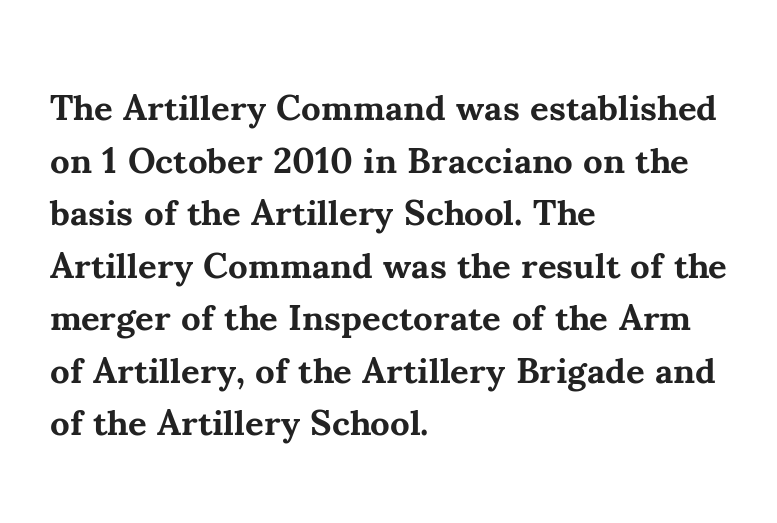
Reading down the block, your eye returns to a fixed left position each line. Nope, not italic — everything's standing straight. The face used here is rendered with its standard letterfit. The letters advance in unequal steps, a hallmark of proportional type.
